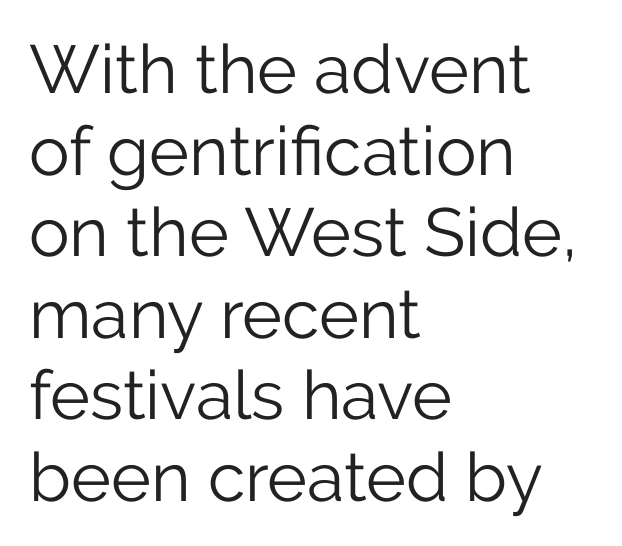
A classic flush-left, rag-right setting is used for this passage. Has an underline been added? It has not. Summary of weight: not heavy and not bold. The passage shown is typed in a proportional face where columns would drift.
